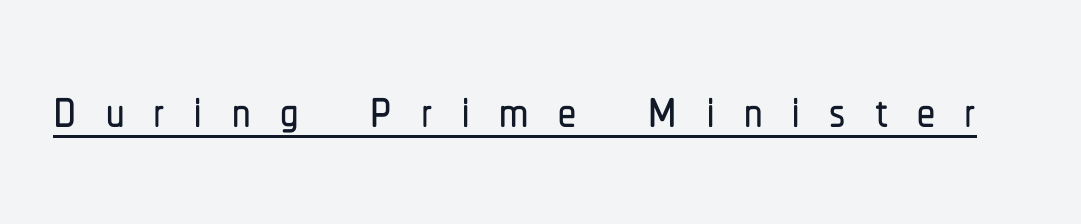
Students, observe the line beneath the letters — that is underlining. Look at the tracking — it's clearly loosened, letters drifting apart. The axis of the letterforms is exactly vertical. Each letter keeps its own natural width here, so spacing adapts to shape. Regarding serifs, this sample does without them.
